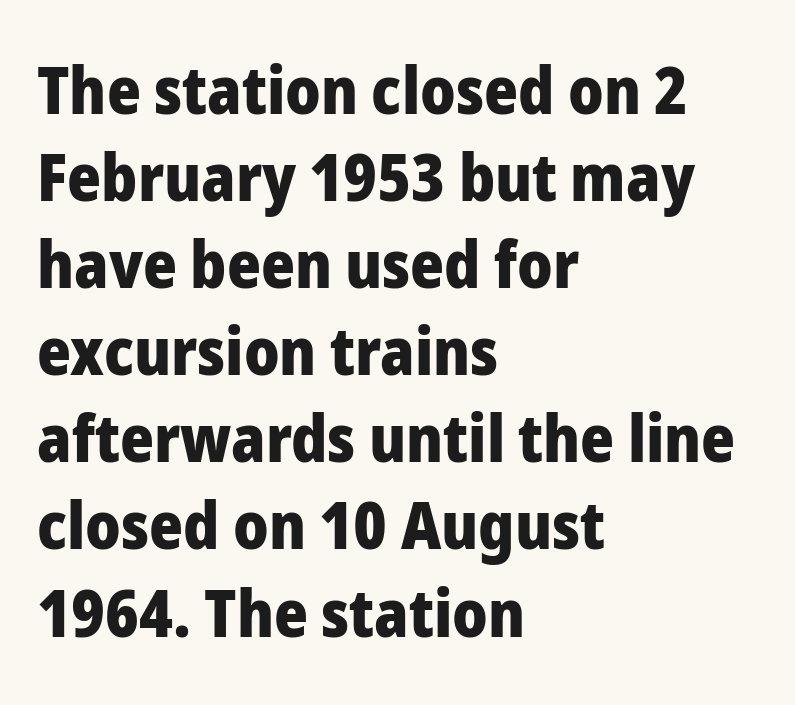
Q: Is the text bold? A: Yes.
Q: Is the text italic (slanted)? A: No, it is upright.
Q: Is the typeface a serif or a sans-serif typeface? A: Sans-serif.
Q: Is the text underlined? A: No.
Q: How is the paragraph aligned? A: Left-aligned.
Q: Is the spacing between letters normal or unusually wide? A: Normal.
Q: Is the spacing between lines tight, normal or loose? A: Normal.
Q: Width (condensed, normal, or wide)? A: Normal.
Q: Stroke contrast? A: Low.
Q: x-height? A: Medium.
Q: Monospaced? A: No.
